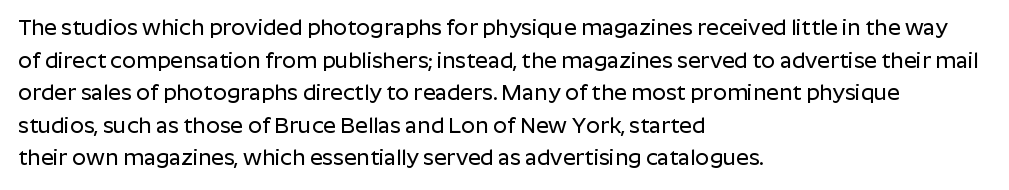
The string is rendered with underlining switched off. Successive baselines arrive at the customary interval. The paragraph shown leans on its left margin. Do the letters lean? They stand straight. The passage shown has conventional tracking throughout.
